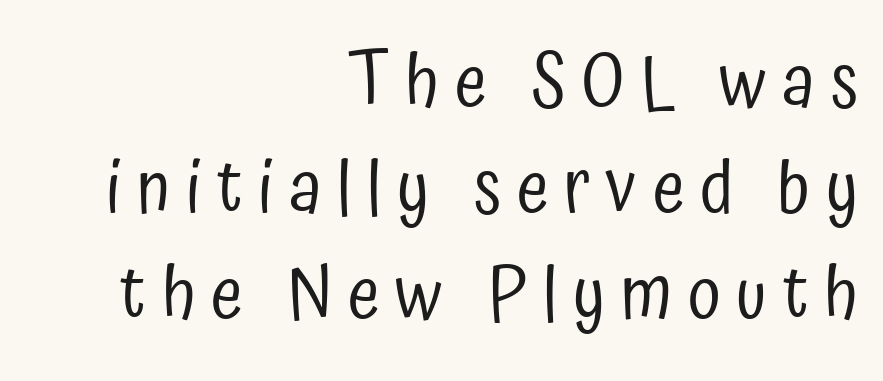
The image shows 73 px regular-weight, condensed sans-serif type, upright; set right-aligned, normal line spacing (1.45x), unusually wide letter spacing (+0.21 em), not underlined; low stroke contrast and a medium x-height.
